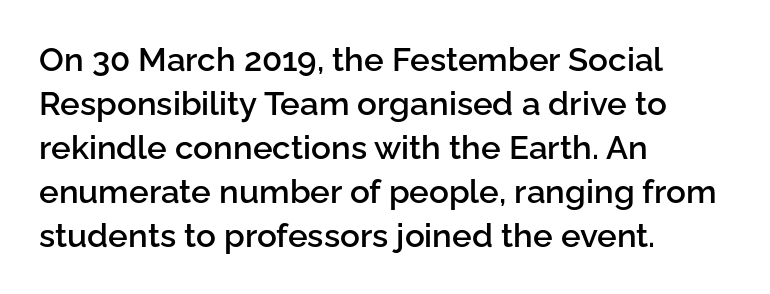
The image shows 33 px semibold sans-serif type, upright; set left-aligned, normal line spacing (1.33x), normal letter spacing, not underlined; low stroke contrast and a medium x-height.
